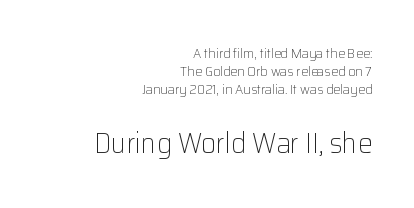
Q: Is the text bold? A: No.
Q: Is the text italic (slanted)? A: No, it is upright.
Q: Is the typeface a serif or a sans-serif typeface? A: Sans-serif.
Q: Is the text underlined? A: No.
Q: How is the paragraph aligned? A: Right-aligned.
Q: Is the spacing between letters normal or unusually wide? A: Normal.
Q: Is the spacing between lines tight, normal or loose? A: Normal.
Q: Which block of text is set in a larger size, the first (top) or the second (bottom)? A: The second (bottom) one.
Q: Width (condensed, normal, or wide)? A: Normal.
Q: Stroke contrast? A: Low.
Q: x-height? A: Medium.
Q: Monospaced? A: No.
